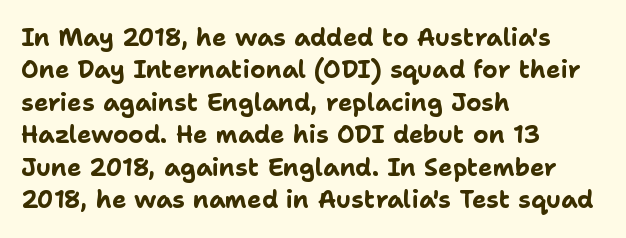
{"italic": "no", "bold": "yes", "underline": "no", "align": "left", "line_spacing": "normal", "line_spacing_ratio": 1.35, "letter_spacing": "normal", "letter_spacing_em": 0.0, "glyph_px": 24}
